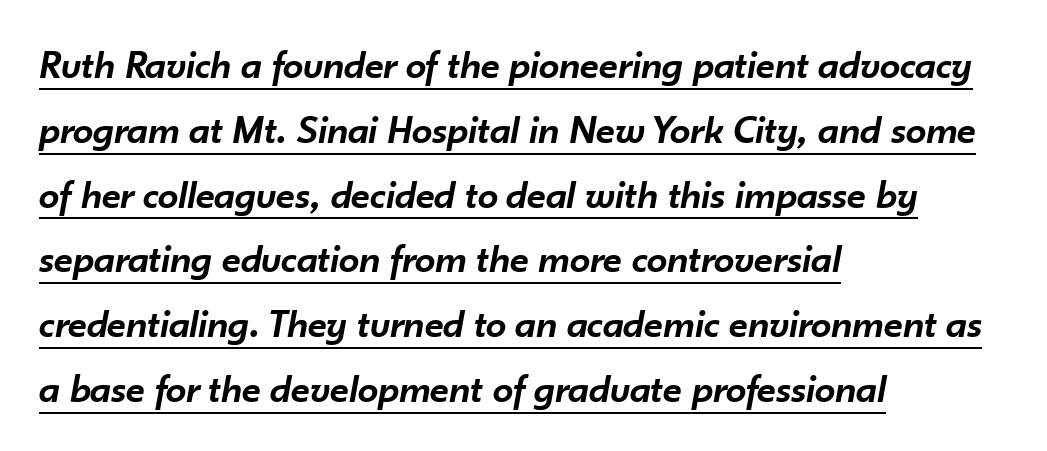
Q: Is the text bold? A: Semi-bold.
Q: Is the text italic (slanted)? A: Yes, it leans right by about 10 degrees.
Q: Is the text underlined? A: Yes.
Q: How is the paragraph aligned? A: Left-aligned.
Q: Is the spacing between letters normal or unusually wide? A: Normal.
Q: Is the spacing between lines tight, normal or loose? A: Normal.
Q: Width (condensed, normal, or wide)? A: Normal.
Q: Stroke contrast? A: Low.
Q: x-height? A: Small.
Q: Monospaced? A: No.
